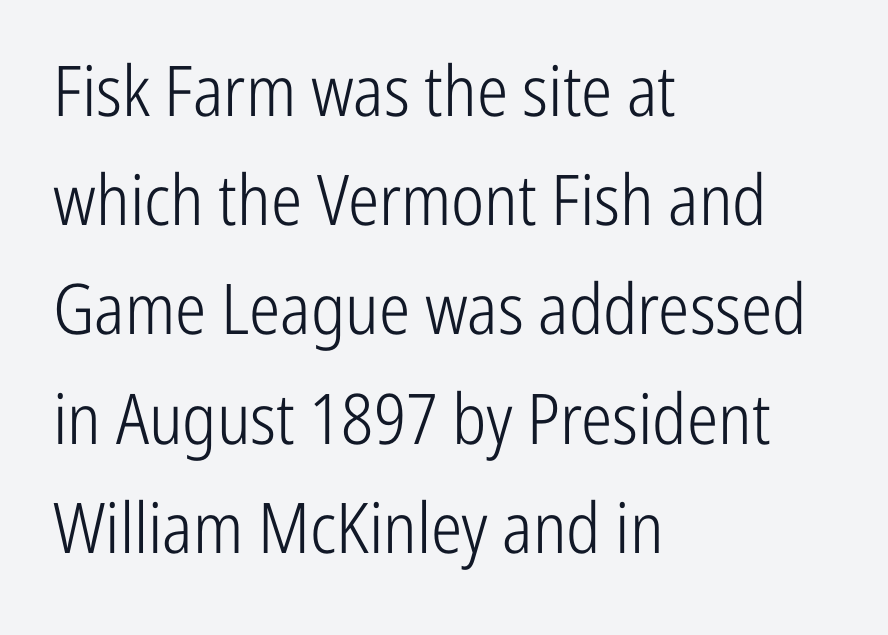
Q: Is the text bold? A: No.
Q: Is the text italic (slanted)? A: No, it is upright.
Q: Is the typeface a serif or a sans-serif typeface? A: Sans-serif.
Q: Is the text underlined? A: No.
Q: How is the paragraph aligned? A: Left-aligned.
Q: Is the spacing between letters normal or unusually wide? A: Normal.
Q: Is the spacing between lines tight, normal or loose? A: Normal.
Q: Width (condensed, normal, or wide)? A: Condensed.
Q: Stroke contrast? A: Low.
Q: x-height? A: Medium.
Q: Monospaced? A: No.
